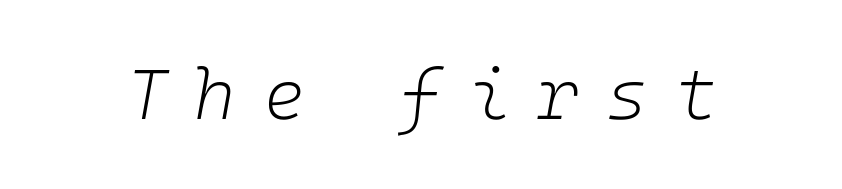
Students, note that the glyphs here are deliberately spaced far apart. Ink coverage per letter is moderate at most. The gap between lines stays unmarked. Posture: slanted.
